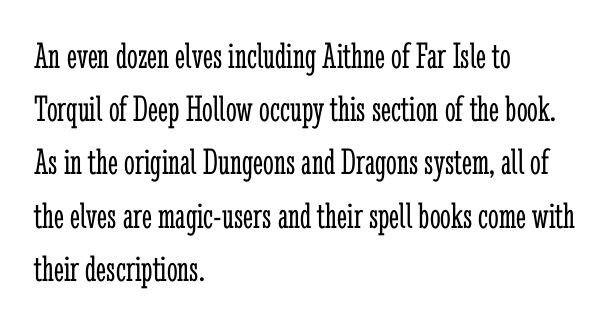
Check where the strokes stop: tiny serifs finish them off. Weight: regular or lighter. Caption: standard tracking, unaltered. Characters remain perfectly vertical along every line. Check the space under the baseline: it is left empty. Note the varied advance widths — an 'i' is clearly narrower than an 'm'.
